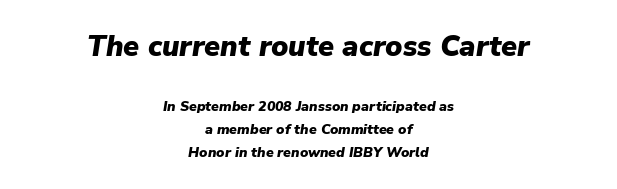
Q: Is the text bold? A: Yes.
Q: Is the text italic (slanted)? A: Yes, it leans right by about 9 degrees.
Q: Is the text underlined? A: No.
Q: How is the paragraph aligned? A: Centered.
Q: Is the spacing between letters normal or unusually wide? A: Normal.
Q: Is the spacing between lines tight, normal or loose? A: Normal.
Q: Which block of text is set in a larger size, the first (top) or the second (bottom)? A: The first (top) one.
Q: Width (condensed, normal, or wide)? A: Normal.
Q: Stroke contrast? A: Low.
Q: x-height? A: Medium.
Q: Monospaced? A: No.
